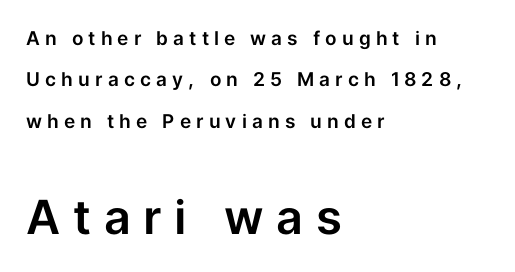
Successive baselines arrive slowly, with a big drop between each. Size contrast runs from small at the top to large at the bottom. Unlike a traditional serif, this face leaves its strokes unadorned. Tracking here is generous; glyphs stand well apart from one another. Descenders are the only things crossing below the line.
